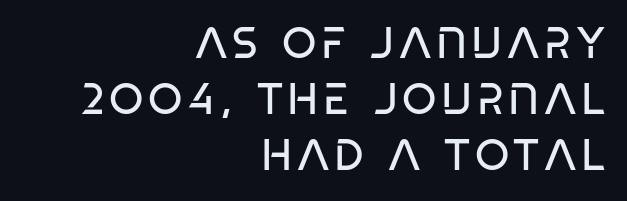
The image shows 44 px regular-weight, condensed sans-serif type; set right-aligned, normal line spacing (1.27x), not underlined; low stroke contrast and a large x-height.
